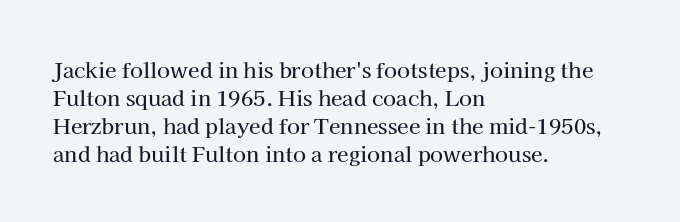
Q: Is the text italic (slanted)? A: No, it is upright.
Q: Is the text underlined? A: No.
Q: How is the paragraph aligned? A: Left-aligned.
Q: Is the spacing between letters normal or unusually wide? A: Normal.
Q: Is the spacing between lines tight, normal or loose? A: Normal.
